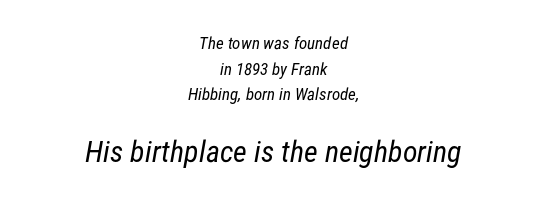
Look at the bottom of the vertical strokes: they stop flat, with no serifs. The designer gave the closing block more size than the opening block. Heft: none added — not bold. Only glyphs here, with clear space below each row.
